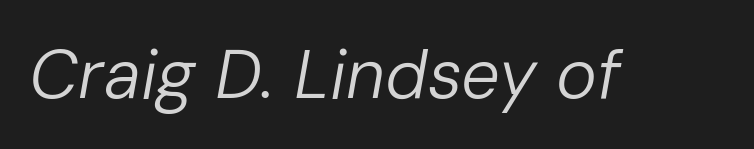
{"italic": "yes", "lean": "right", "slant_degrees": 10, "bold": "no", "weight": "regular", "width": "normal", "stroke_contrast": "low", "x_height": "medium", "monospaced": "no", "underline": "no", "letter_spacing": "normal", "letter_spacing_em": 0.0, "glyph_px": 69}
